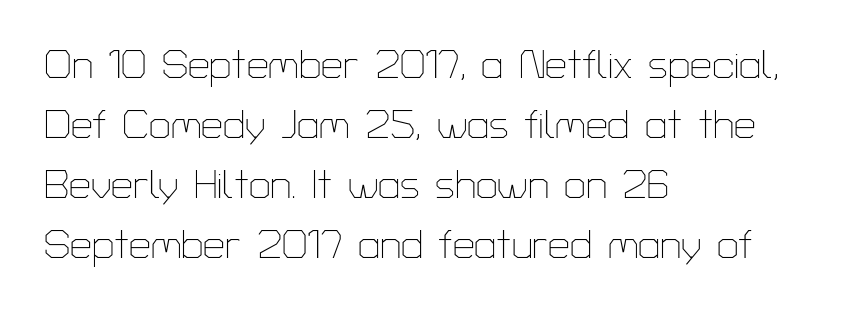
No chunkiness to these letters — they're not bold. Note: no serifs on the glyphs. Horizontally, the lines are justified to the leading edge only. Between one letter and the next there's only the usual sliver of space. A roman cut, with each character standing at attention. The area under the type is left untouched.
